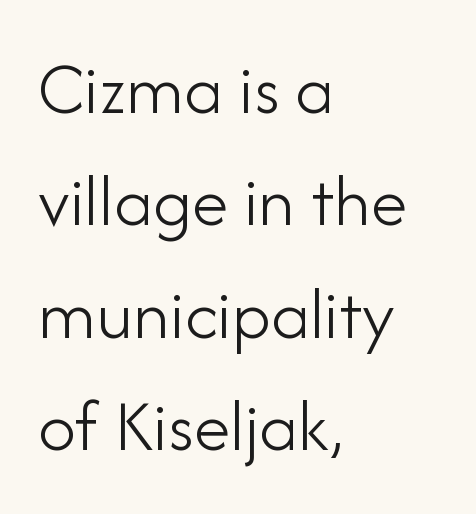
{"serif": "no", "italic": "no", "bold": "no", "weight": "light", "width": "normal", "stroke_contrast": "low", "x_height": "small", "monospaced": "no", "underline": "no", "align": "left", "line_spacing": "normal", "line_spacing_ratio": 1.5, "letter_spacing": "normal", "letter_spacing_em": 0.0, "glyph_px": 75}
